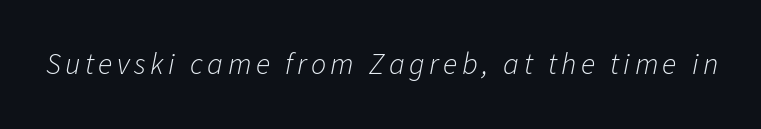
The image shows 30 px light type, italic (leaning right); set not underlined; low stroke contrast and a medium x-height.
